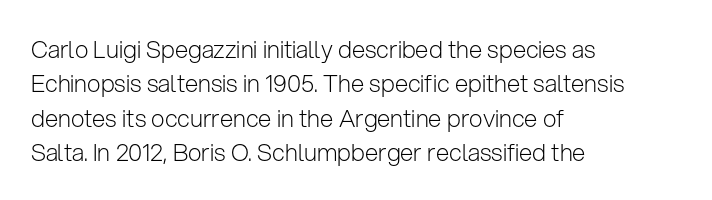
The image shows 24 px text type, upright; set left-aligned, normal line spacing (1.43x), normal letter spacing, not underlined.
